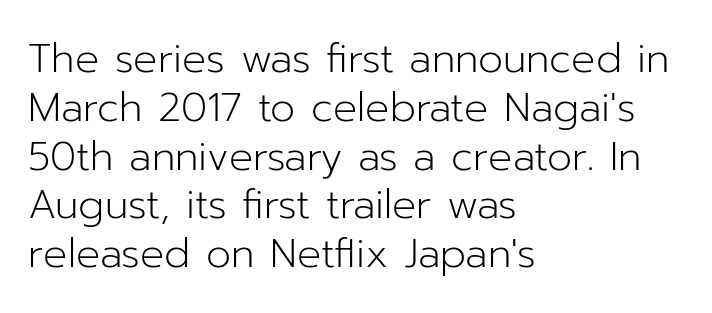
Q: Is the text bold? A: No.
Q: Is the text italic (slanted)? A: No, it is upright.
Q: Is the typeface a serif or a sans-serif typeface? A: Sans-serif.
Q: Is the text underlined? A: No.
Q: How is the paragraph aligned? A: Left-aligned.
Q: Is the spacing between letters normal or unusually wide? A: Normal.
Q: Width (condensed, normal, or wide)? A: Normal.
Q: Stroke contrast? A: Low.
Q: x-height? A: Medium.
Q: Monospaced? A: No.
